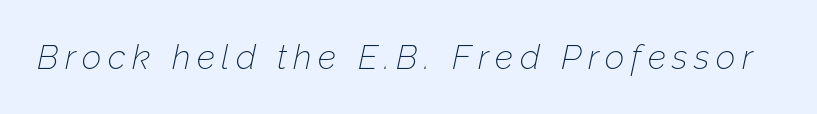
{"italic": "yes", "lean": "right", "slant_degrees": 12, "bold": "no", "weight": "thin", "width": "normal", "stroke_contrast": "low", "x_height": "medium", "monospaced": "no", "underline": "no", "glyph_px": 34}
